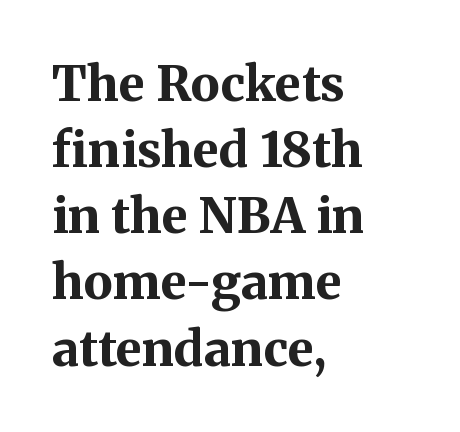
{"serif": "yes", "italic": "no", "bold": "yes", "weight": "bold", "width": "normal", "stroke_contrast": "medium", "x_height": "medium", "monospaced": "no", "underline": "no", "align": "left", "line_spacing": "normal", "line_spacing_ratio": 1.35, "letter_spacing": "normal", "letter_spacing_em": 0.0, "glyph_px": 49}
